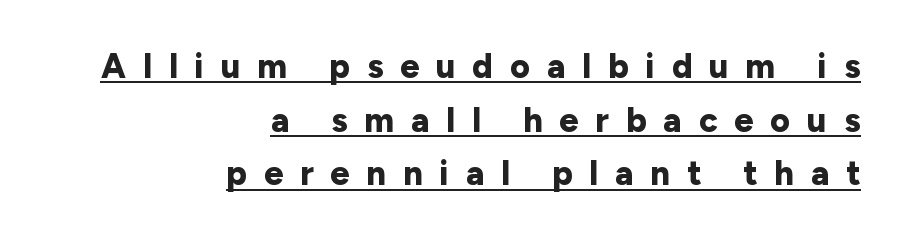
The image shows 34 px bold sans-serif type, upright; set right-aligned, normal line spacing (1.58x), unusually wide letter spacing (+0.5 em), underlined; low stroke contrast and a medium x-height.
